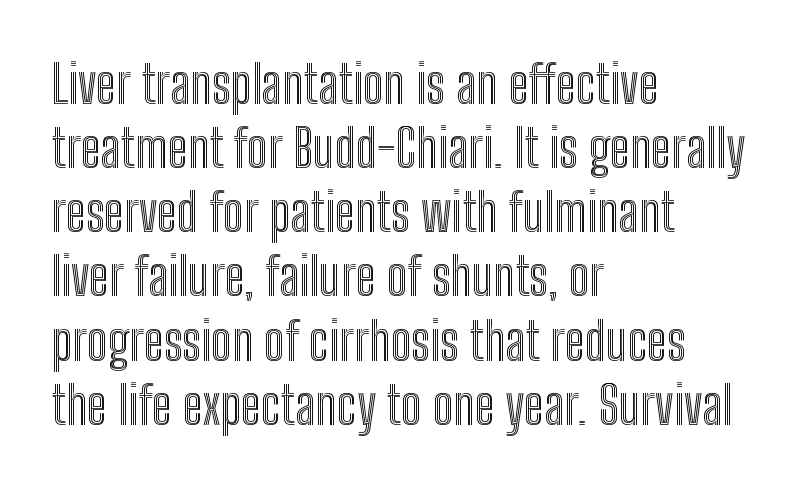
Q: Is the text italic (slanted)? A: No, it is upright.
Q: Is the text underlined? A: No.
Q: How is the paragraph aligned? A: Left-aligned.
Q: Is the spacing between letters normal or unusually wide? A: Normal.
Q: Width (condensed, normal, or wide)? A: Condensed.
Q: x-height? A: Medium.
Q: Monospaced? A: No.
